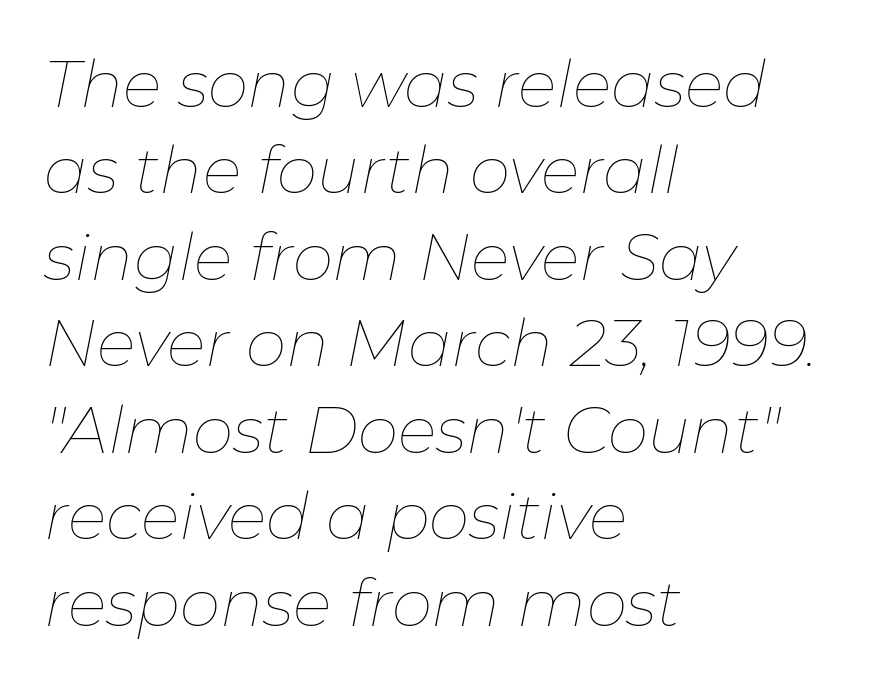
{"italic": "yes", "lean": "right", "slant_degrees": 11, "bold": "no", "weight": "thin", "width": "normal", "stroke_contrast": "low", "x_height": "medium", "monospaced": "no", "underline": "no", "align": "left", "line_spacing": "normal", "line_spacing_ratio": 1.33, "letter_spacing": "normal", "letter_spacing_em": 0.0, "glyph_px": 65}
